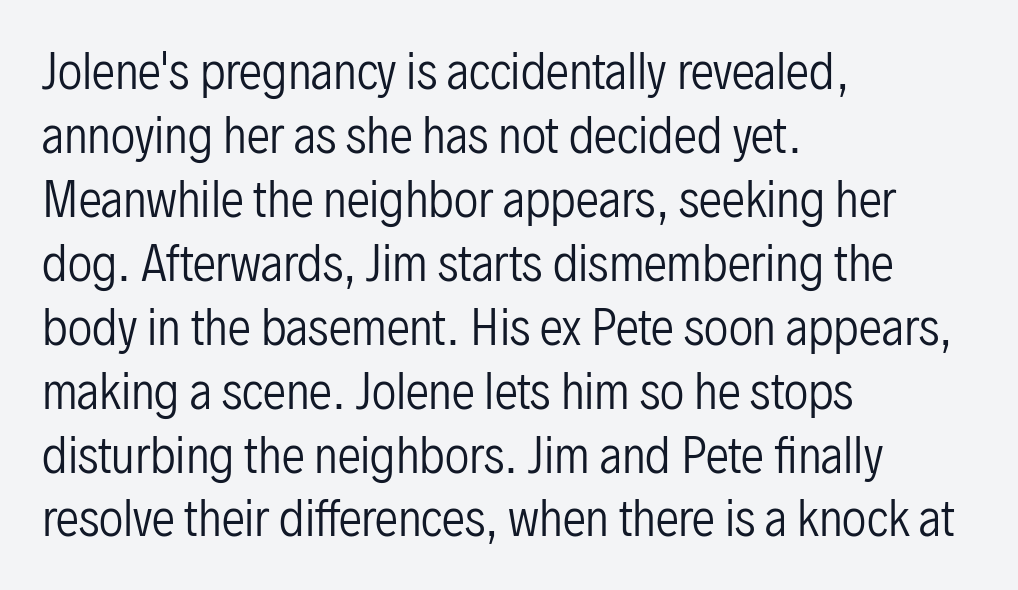
Stroke terminals: plain, sans-serif. The face used here is proportionally spaced, like ordinary book or web type. Layout note: lines flush left. No extra ink here — the face is not bold.
